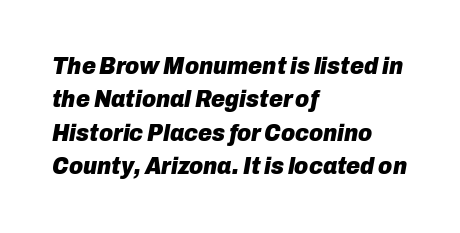
{"italic": "yes", "lean": "right", "slant_degrees": 10, "bold": "yes", "underline": "no", "align": "left", "line_spacing": "normal", "line_spacing_ratio": 1.39, "letter_spacing": "normal", "letter_spacing_em": 0.0, "glyph_px": 24}
